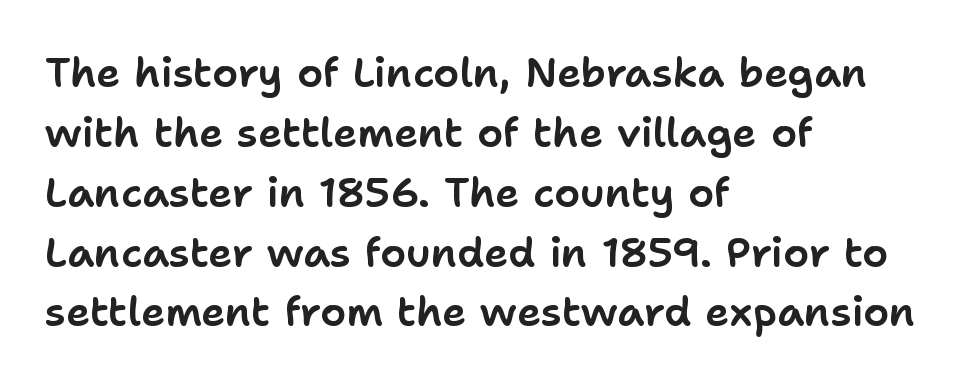
The image shows 41 px sans-serif type, upright; set left-aligned, normal line spacing (1.46x), normal letter spacing, not underlined; low stroke contrast and a medium x-height.
